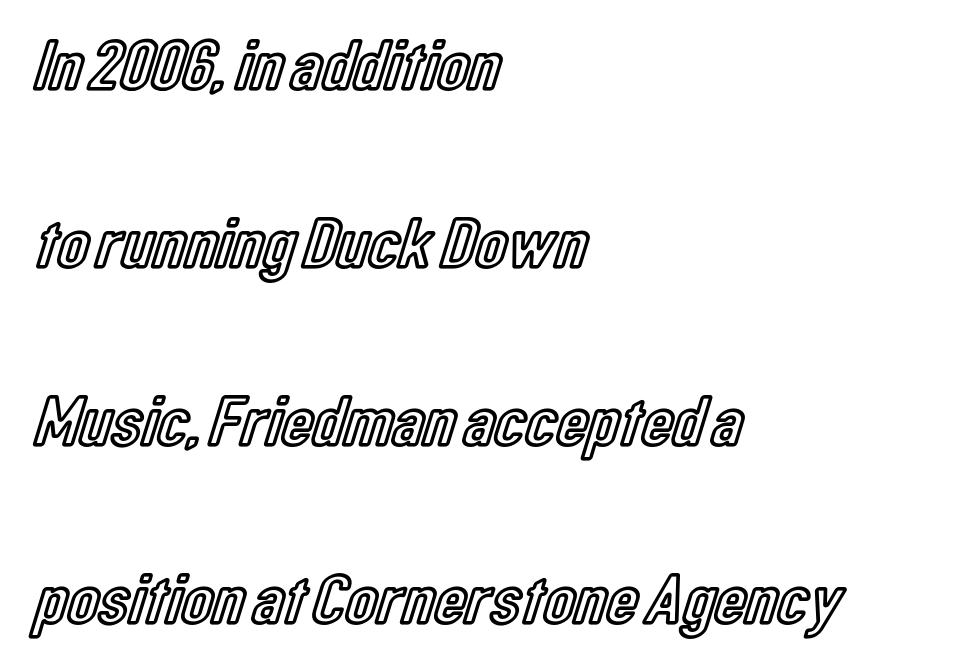
The image shows 72 px condensed type; set left-aligned, loose line spacing (2.47x), normal letter spacing, not underlined; a medium x-height.
